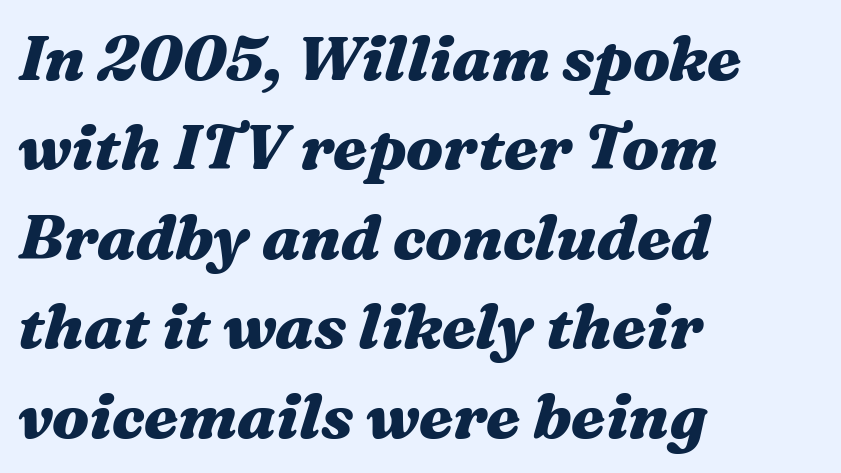
The image shows 63 px heavy, wide type, italic (leaning right); set left-aligned, normal line spacing (1.42x), normal letter spacing, not underlined; medium stroke contrast and a medium x-height.
